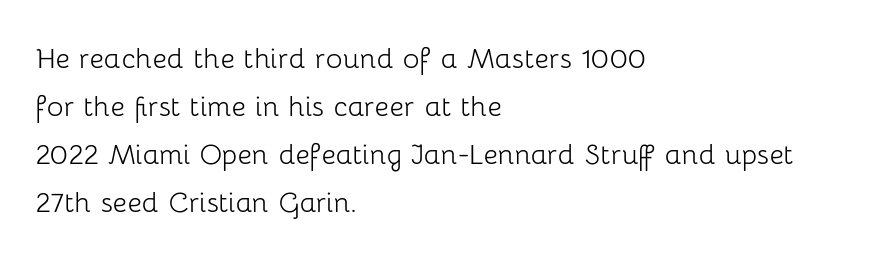
The image shows 35 px light sans-serif type, upright; set left-aligned, normal line spacing (1.37x), normal letter spacing, not underlined; low stroke contrast and a medium x-height.
